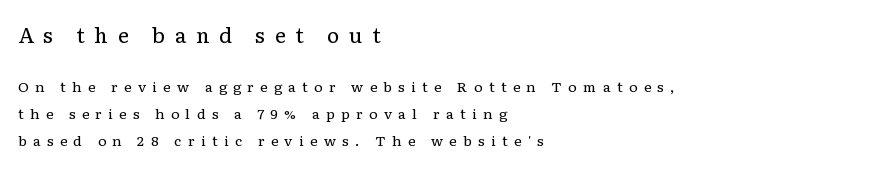
{"italic": "no", "bold": "no", "underline": "no", "align": "left", "line_spacing": "loose", "line_spacing_ratio": 1.92, "letter_spacing": "wide", "letter_spacing_em": 0.46, "larger_block": "first", "size_ratio": 1.5, "glyph_px": 21}
